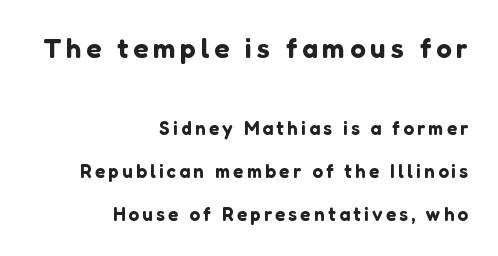
The image shows 28 px sans-serif type, upright; set right-aligned, loose line spacing (2.26x), not underlined; the first (top) block is 1.47x larger; low stroke contrast and a medium x-height.
